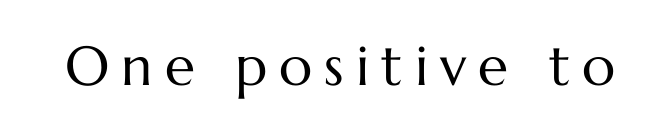
The image shows 55 px regular-weight type, upright; set unusually wide letter spacing (+0.22 em), not underlined; medium stroke contrast and a medium x-height.
